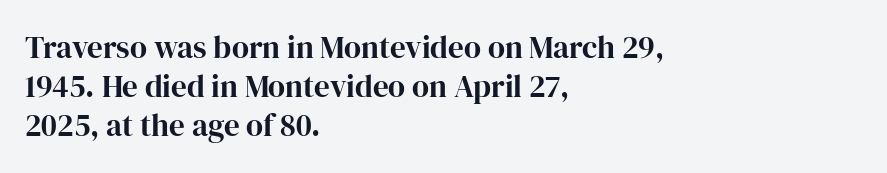
Q: Is the text italic (slanted)? A: No, it is upright.
Q: Is the typeface a serif or a sans-serif typeface? A: Serif.
Q: Is the text underlined? A: No.
Q: How is the paragraph aligned? A: Left-aligned.
Q: Is the spacing between letters normal or unusually wide? A: Normal.
Q: Is the spacing between lines tight, normal or loose? A: Normal.
Q: Width (condensed, normal, or wide)? A: Normal.
Q: Stroke contrast? A: High.
Q: x-height? A: Medium.
Q: Monospaced? A: No.
